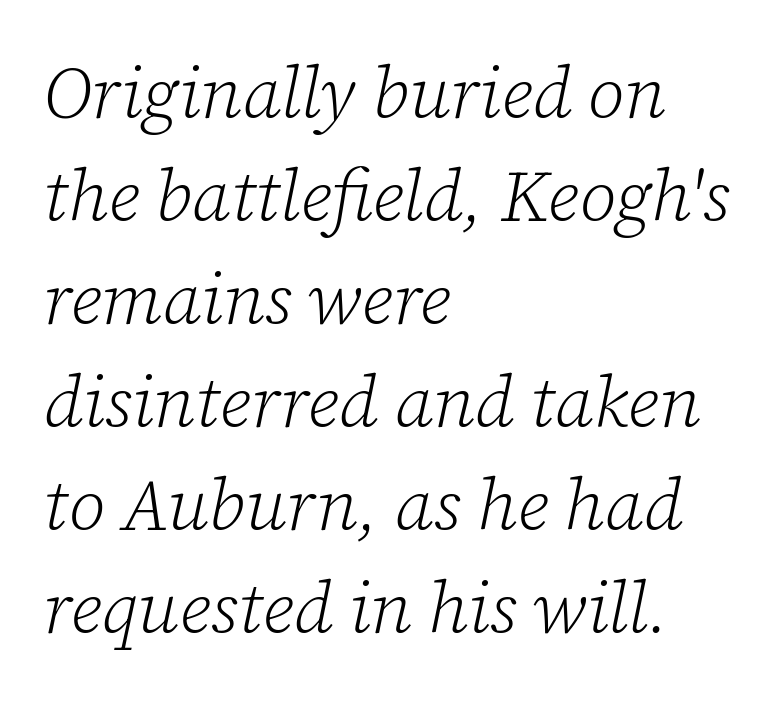
Q: Is the text bold? A: No.
Q: Is the text italic (slanted)? A: Yes, it leans right by about 12 degrees.
Q: Is the typeface a serif or a sans-serif typeface? A: Serif.
Q: Is the text underlined? A: No.
Q: How is the paragraph aligned? A: Left-aligned.
Q: Is the spacing between letters normal or unusually wide? A: Normal.
Q: Is the spacing between lines tight, normal or loose? A: Normal.
Q: Width (condensed, normal, or wide)? A: Normal.
Q: Stroke contrast? A: Low.
Q: x-height? A: Medium.
Q: Monospaced? A: No.
